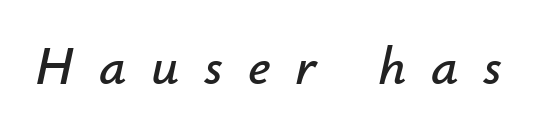
Think of a printed novel: that variable character pitch is what you see here. Letter spacing: wide. The strip under each line holds only bare page. Emphasis-style slanted type is in use.
